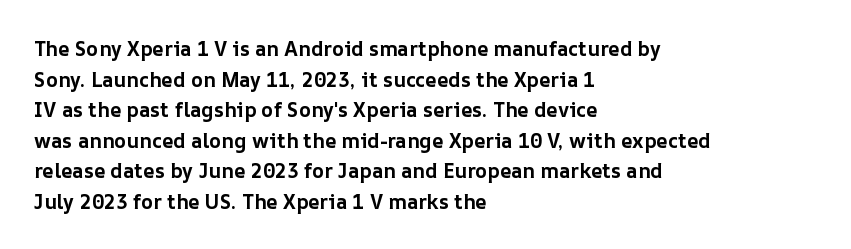
Q: Is the text bold? A: Yes.
Q: Is the text italic (slanted)? A: No, it is upright.
Q: Is the text underlined? A: No.
Q: How is the paragraph aligned? A: Left-aligned.
Q: Is the spacing between letters normal or unusually wide? A: Normal.
Q: Is the spacing between lines tight, normal or loose? A: Normal.
